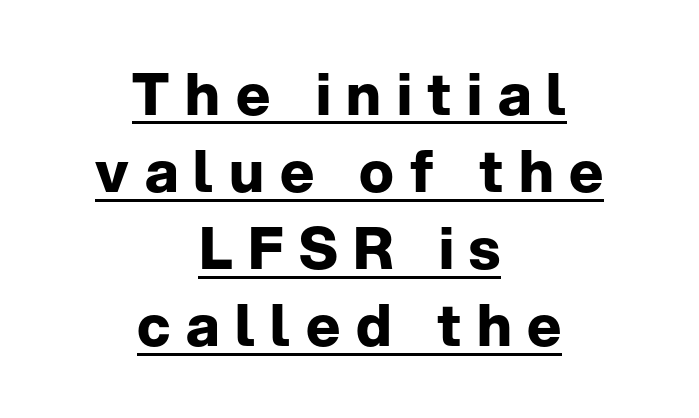
{"serif": "no", "italic": "no", "bold": "yes", "weight": "bold", "width": "normal", "stroke_contrast": "low", "x_height": "medium", "monospaced": "no", "underline": "yes", "align": "center", "line_spacing": "normal", "line_spacing_ratio": 1.33, "letter_spacing": "wide", "letter_spacing_em": 0.27, "glyph_px": 58}
